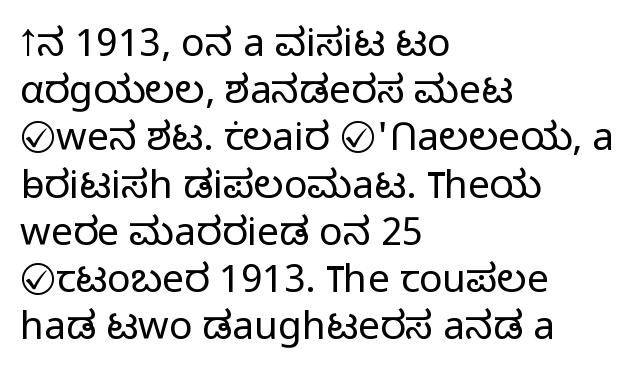
{"serif": "no", "italic": "no", "bold": "no", "weight": "light", "width": "normal", "stroke_contrast": "low", "x_height": "medium", "monospaced": "no", "underline": "no", "align": "left", "line_spacing_ratio": 1.21, "letter_spacing": "normal", "letter_spacing_em": 0.0, "glyph_px": 39}
